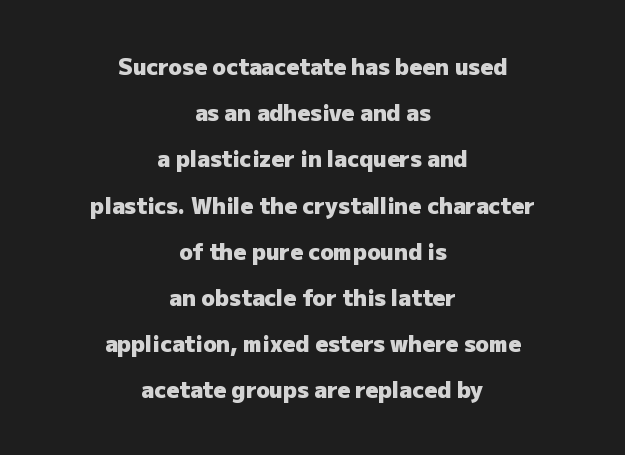
{"italic": "no", "bold": "yes", "underline": "no", "align": "center", "line_spacing": "loose", "line_spacing_ratio": 2.1, "letter_spacing": "normal", "letter_spacing_em": 0.0, "glyph_px": 22}
